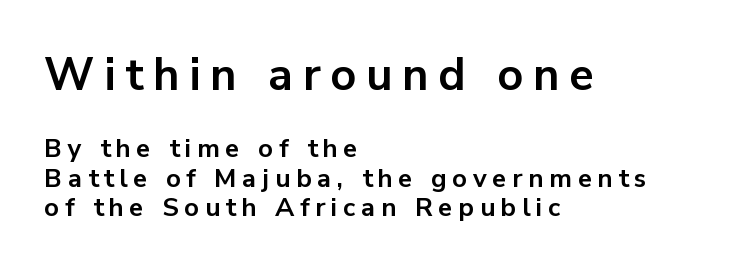
The image shows 45 px bold sans-serif type, upright; set left-aligned, tight line spacing (1.12x), unusually wide letter spacing (+0.22 em), not underlined; the first (top) block is 1.73x larger; low stroke contrast and a medium x-height.
